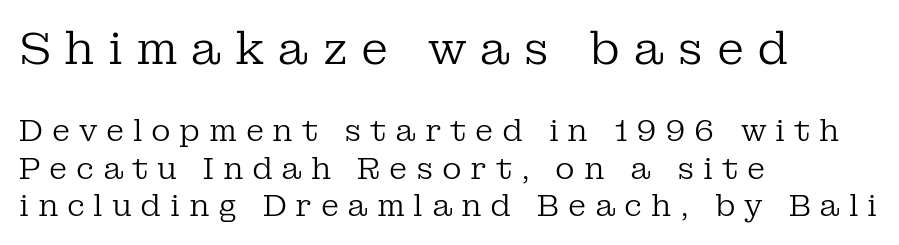
{"serif": "yes", "italic": "no", "bold": "no", "weight": "regular", "width": "normal", "stroke_contrast": "low", "x_height": "medium", "monospaced": "no", "underline": "no", "align": "left", "line_spacing": "normal", "line_spacing_ratio": 1.25, "letter_spacing": "wide", "letter_spacing_em": 0.29, "larger_block": "first", "size_ratio": 1.5, "glyph_px": 45}
